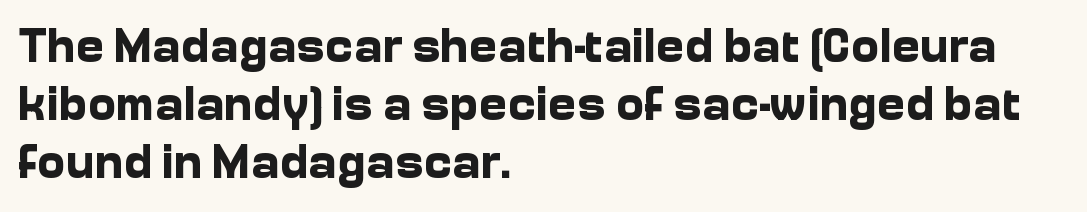
The image shows 48 px bold sans-serif type, upright; set left-aligned, line spacing 1.21x, normal letter spacing, not underlined; low stroke contrast and a medium x-height.
